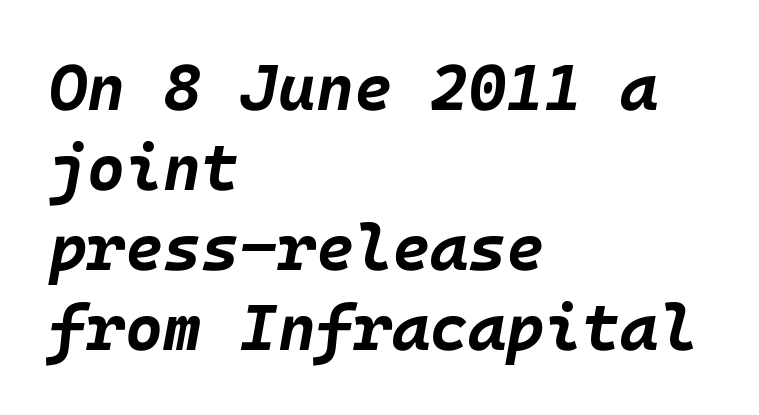
Plenty of ink on the page — the face is bold. Between one letter and the next there's only the usual sliver of space. This rendering uses left alignment, leaving the right contour irregular. The specimen reads as italic at a glance. A bare baseline throughout the passage.
